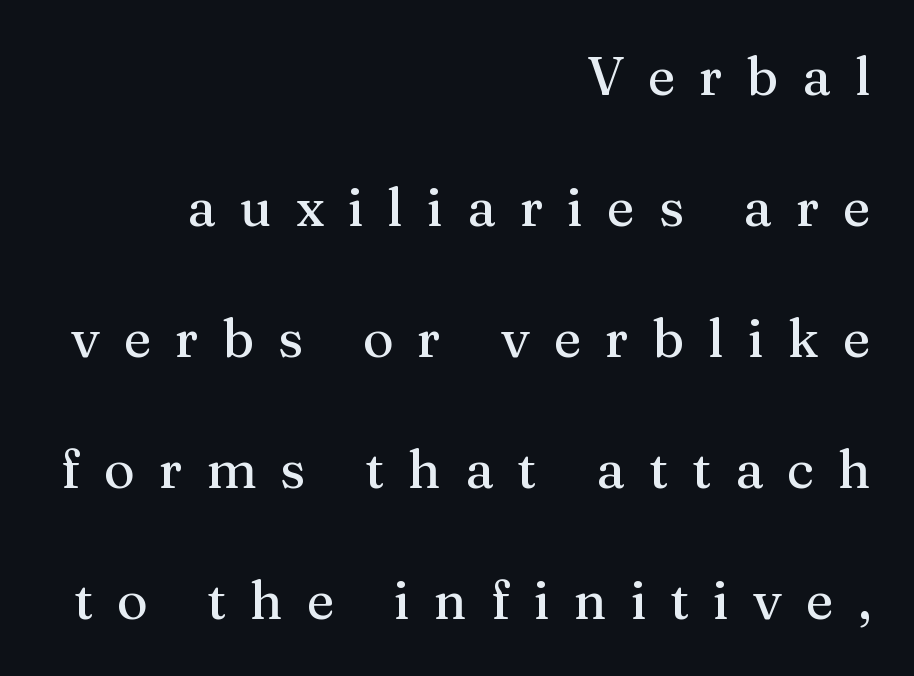
Italic? Not at all — the glyphs are vertical. Vertically, the passage feels expansive, rows floating well apart. The designer went with a serif here, giving each stem small feet. You could only call the tracking loose — the letters float apart. The passage shown is not underscored anywhere. Layout note: lines flush right.
